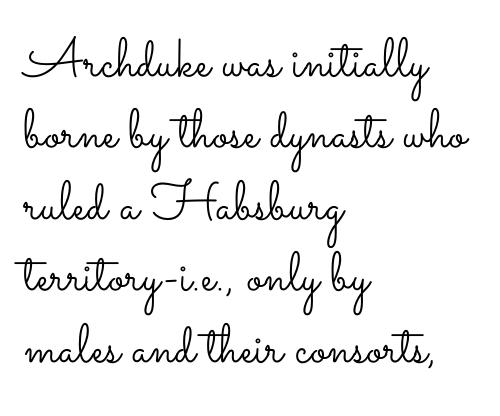
Looks like regular typesetting: each glyph gets only the width it needs. Normally led — the rows are evenly, conventionally spaced. The typesetter chose a ragged-right arrangement here. Is the stroke heavy? The answer is a plain regular-or-lighter. Type without underlining.
